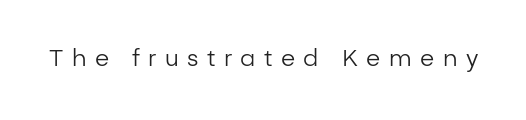
The letterforms stand isolated, each surrounded by extra space. Honestly, there is no underline to notice here at all. The font's upright variant was chosen for this text. The font sits on the lighter half of the weight spectrum, regular included.
